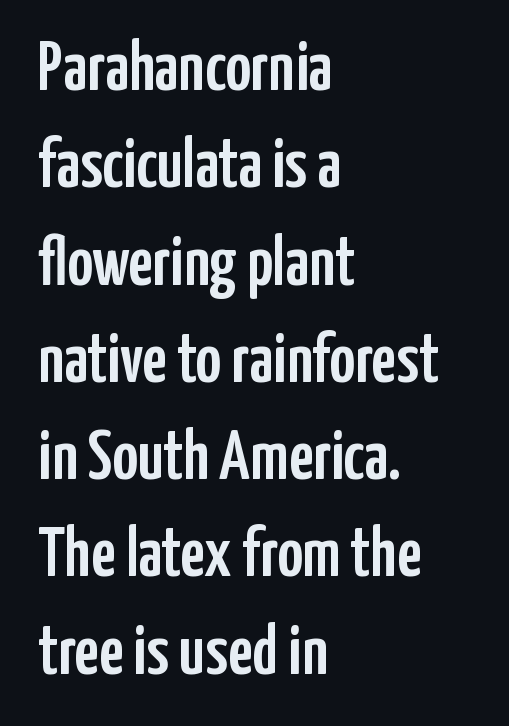
{"serif": "no", "italic": "no", "width": "condensed", "stroke_contrast": "low", "x_height": "medium", "monospaced": "no", "underline": "no", "align": "left", "line_spacing": "normal", "line_spacing_ratio": 1.39, "letter_spacing": "normal", "letter_spacing_em": 0.0, "glyph_px": 70}
